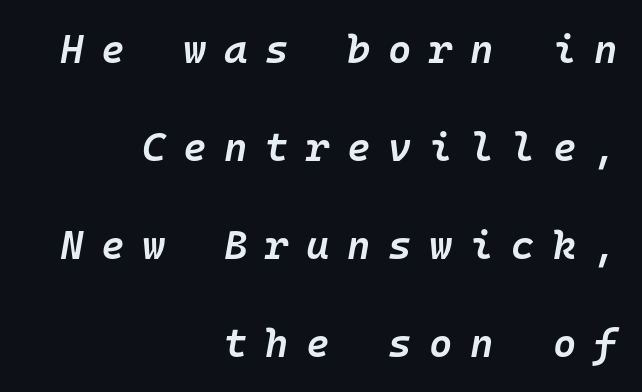
Q: Is the text bold? A: Semi-bold.
Q: Is the text italic (slanted)? A: Yes, it leans right by about 10 degrees.
Q: Is the text underlined? A: No.
Q: How is the paragraph aligned? A: Right-aligned.
Q: Is the spacing between letters normal or unusually wide? A: Unusually wide.
Q: Is the spacing between lines tight, normal or loose? A: Loose.
Q: Width (condensed, normal, or wide)? A: Normal.
Q: Stroke contrast? A: Low.
Q: x-height? A: Medium.
Q: Monospaced? A: Yes.
